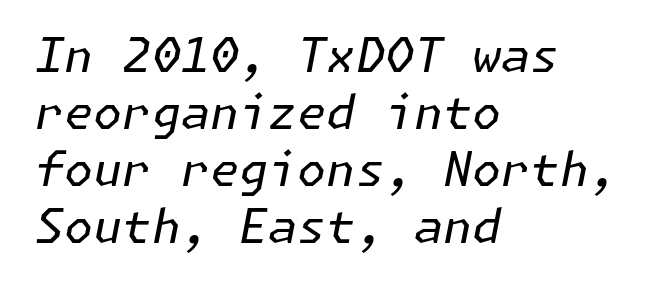
The image shows 47 px regular-weight type, italic (leaning right); set left-aligned, line spacing 1.21x, normal letter spacing, not underlined; low stroke contrast and a medium x-height.
